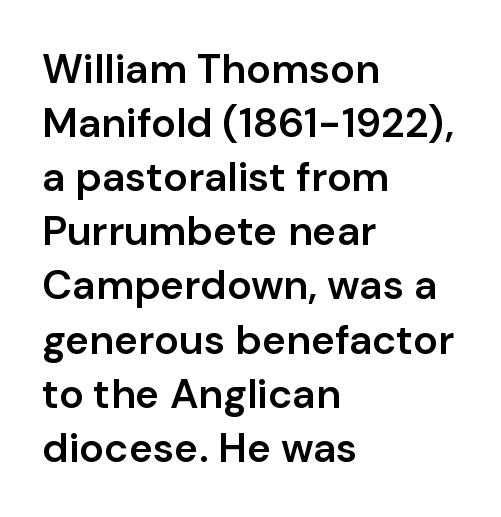
The image shows 41 px semibold sans-serif type, upright; set left-aligned, normal line spacing (1.32x), normal letter spacing, not underlined; low stroke contrast and a medium x-height.
